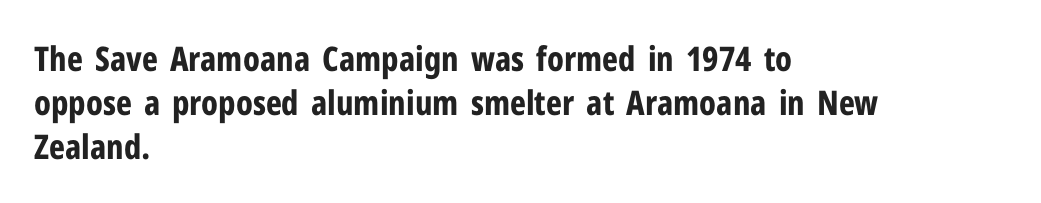
{"serif": "no", "italic": "no", "bold": "yes", "weight": "bold", "width": "condensed", "stroke_contrast": "low", "x_height": "medium", "monospaced": "no", "underline": "no", "align": "left", "line_spacing": "normal", "line_spacing_ratio": 1.29, "letter_spacing": "normal", "letter_spacing_em": 0.0, "glyph_px": 34}
